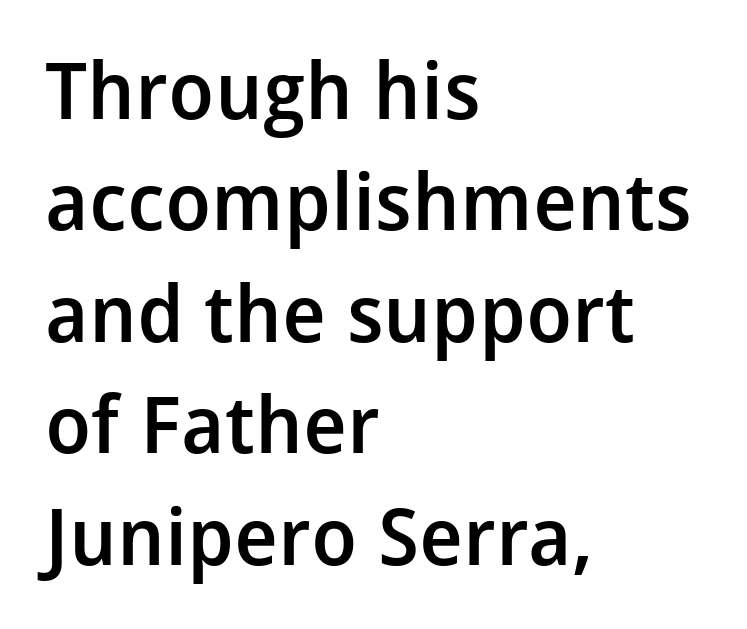
Q: Is the text bold? A: Semi-bold.
Q: Is the text italic (slanted)? A: No, it is upright.
Q: Is the typeface a serif or a sans-serif typeface? A: Sans-serif.
Q: Is the text underlined? A: No.
Q: How is the paragraph aligned? A: Left-aligned.
Q: Is the spacing between letters normal or unusually wide? A: Normal.
Q: Is the spacing between lines tight, normal or loose? A: Normal.
Q: Width (condensed, normal, or wide)? A: Normal.
Q: Stroke contrast? A: Low.
Q: x-height? A: Medium.
Q: Monospaced? A: No.
